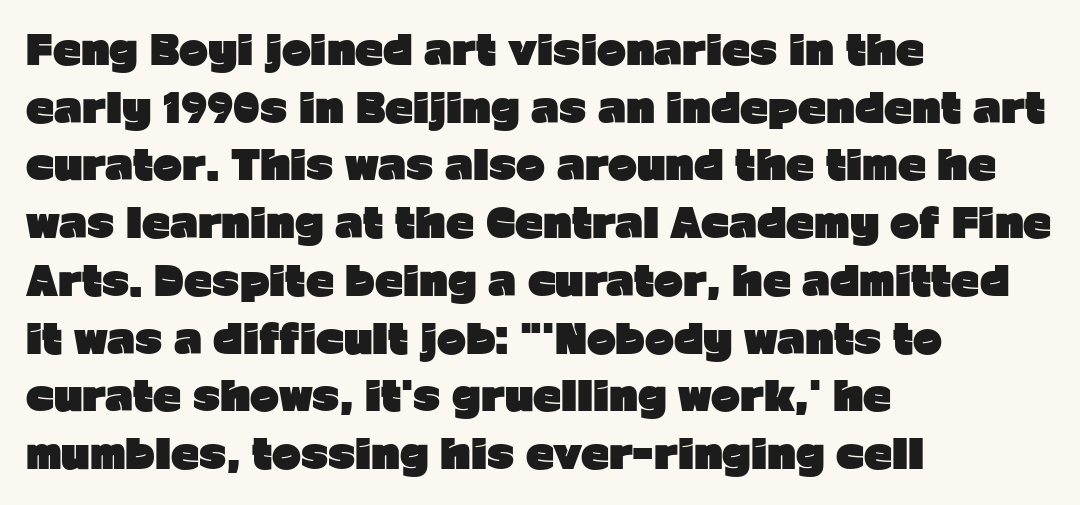
The image shows 39 px heavy sans-serif type, upright; set left-aligned, normal line spacing (1.48x), normal letter spacing, not underlined; low stroke contrast and a medium x-height.
